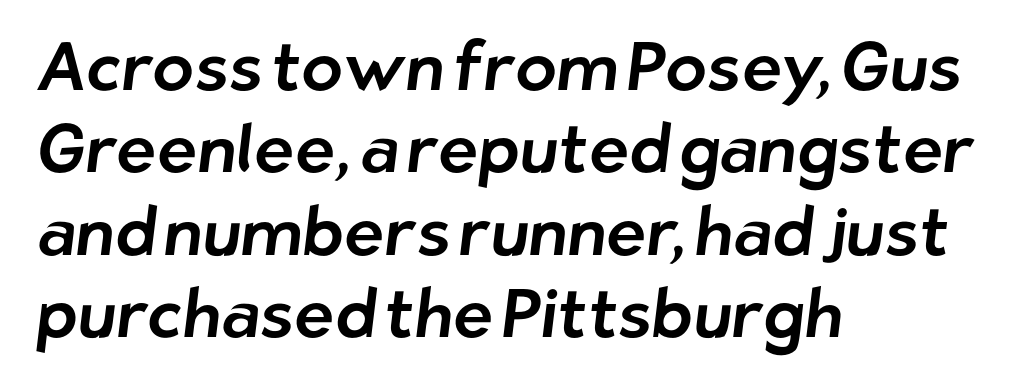
{"serif": "no", "width": "normal", "stroke_contrast": "low", "x_height": "medium", "monospaced": "no", "underline": "no", "align": "left", "line_spacing_ratio": 1.21, "letter_spacing": "normal", "letter_spacing_em": 0.0, "glyph_px": 68}
